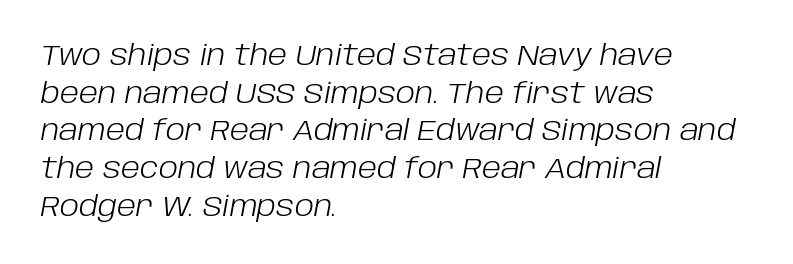
Q: Is the text bold? A: No.
Q: Is the text italic (slanted)? A: Yes, it leans right by about 10 degrees.
Q: Is the text underlined? A: No.
Q: How is the paragraph aligned? A: Left-aligned.
Q: Is the spacing between letters normal or unusually wide? A: Normal.
Q: Is the spacing between lines tight, normal or loose? A: Normal.
Q: Width (condensed, normal, or wide)? A: Normal.
Q: Stroke contrast? A: Low.
Q: x-height? A: Large.
Q: Monospaced? A: No.
